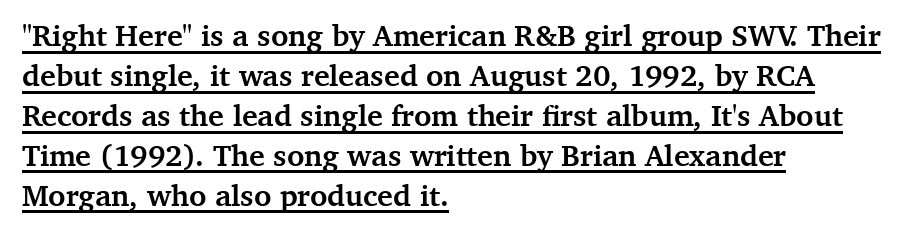
The image shows 30 px semibold serif type, upright; set left-aligned, normal line spacing (1.33x), normal letter spacing, underlined; medium stroke contrast and a medium x-height.
